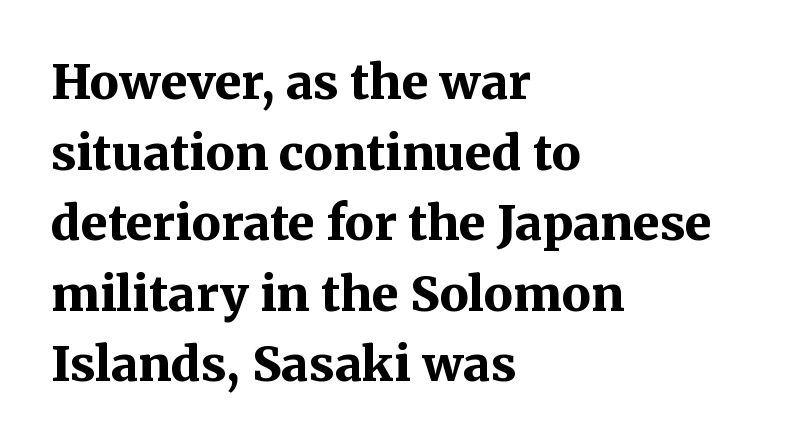
The image shows 48 px bold serif type, upright; set left-aligned, normal line spacing (1.47x), normal letter spacing, not underlined; medium stroke contrast and a medium x-height.
